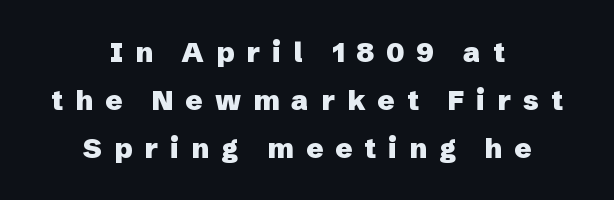
The image shows 28 px heavy sans-serif type, upright; set centered, line spacing 1.71x, unusually wide letter spacing (+0.43 em), not underlined; low stroke contrast and a medium x-height.
